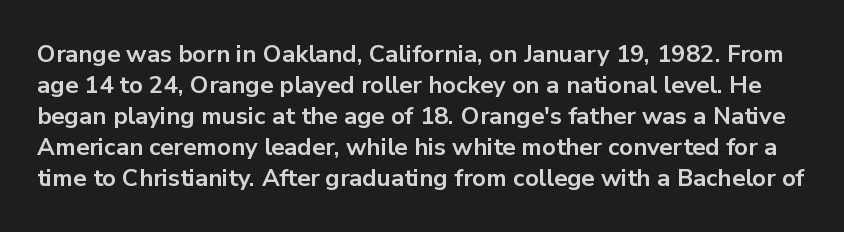
The image shows 24 px bold type, upright; set normal line spacing (1.29x), normal letter spacing, not underlined.
